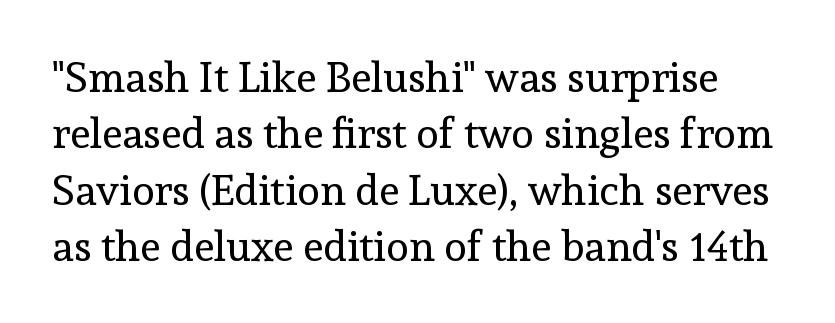
Compared with a typical body face, this is equally light or lighter still. The letters stand straight up with perfectly vertical stems. Whoever set this chose a conventional vertical rhythm. Characters follow at the spacing the type designer built in. The letters carry serifs — small finishing strokes at the ends of their stems. The glyphs are unaccompanied by any horizontal stroke below them.
